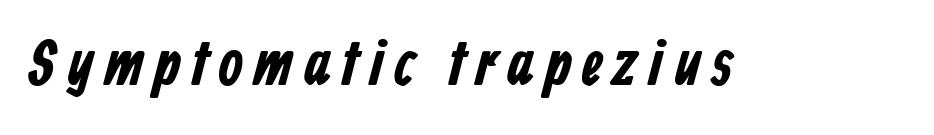
Do the characters align in a grid? No, the font is proportional. The letters carry no serifs — their stems end cleanly without finishing strokes. Typesetter's note: full bold, strokes at maximum text heaviness. Letters rest on an invisible, unmarked baseline.
